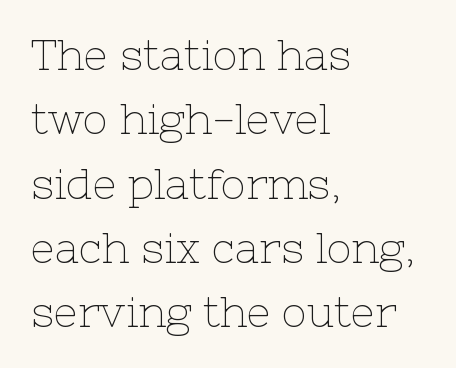
Q: Is the text bold? A: No.
Q: Is the text italic (slanted)? A: No, it is upright.
Q: Is the typeface a serif or a sans-serif typeface? A: Serif.
Q: Is the text underlined? A: No.
Q: How is the paragraph aligned? A: Left-aligned.
Q: Is the spacing between letters normal or unusually wide? A: Normal.
Q: Is the spacing between lines tight, normal or loose? A: Normal.
Q: Width (condensed, normal, or wide)? A: Normal.
Q: Stroke contrast? A: Low.
Q: x-height? A: Medium.
Q: Monospaced? A: No.
